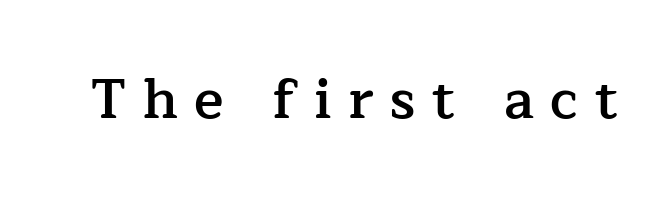
Weight: semibold (demi). The font family rendered here belongs to the serif group. Lines of text with bare space underneath. Proportional: the letters do not fall into vertical columns.
